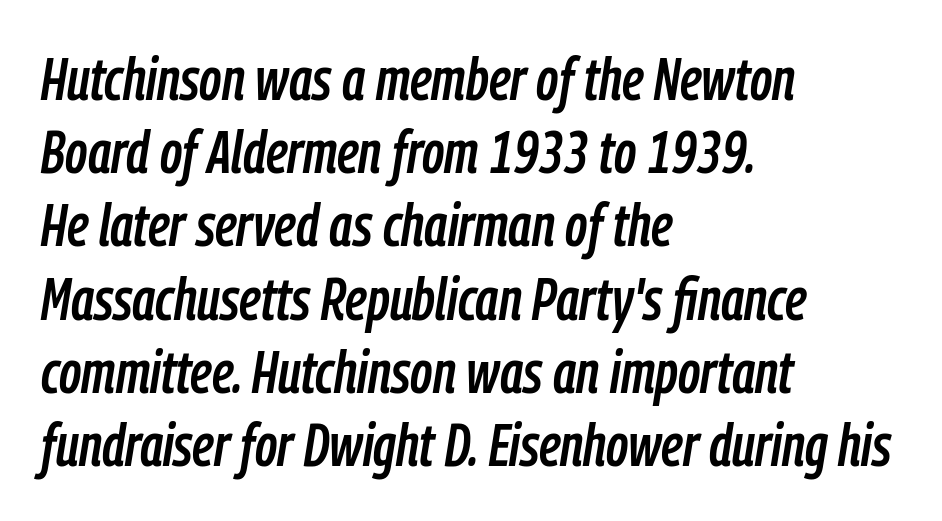
The image shows 60 px condensed type, italic (leaning right); set left-aligned, line spacing 1.22x, normal letter spacing, not underlined; low stroke contrast and a medium x-height.
